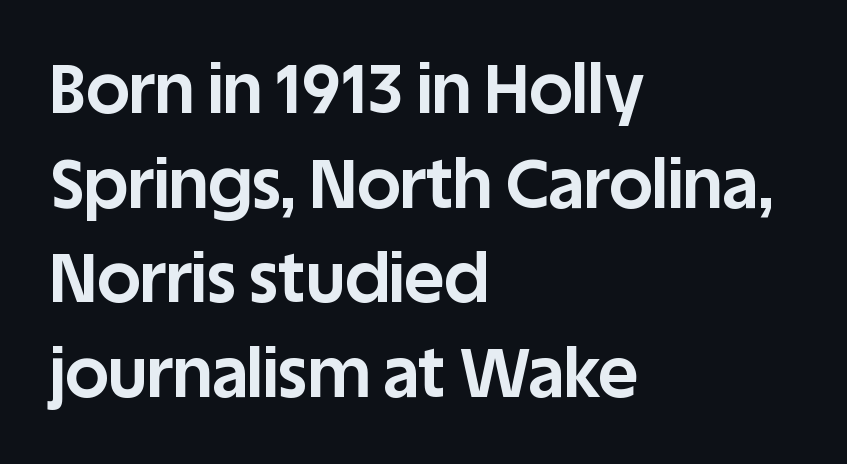
Q: Is the text bold? A: Yes.
Q: Is the text italic (slanted)? A: No, it is upright.
Q: Is the typeface a serif or a sans-serif typeface? A: Sans-serif.
Q: Is the text underlined? A: No.
Q: How is the paragraph aligned? A: Left-aligned.
Q: Is the spacing between letters normal or unusually wide? A: Normal.
Q: Is the spacing between lines tight, normal or loose? A: Normal.
Q: Width (condensed, normal, or wide)? A: Normal.
Q: Stroke contrast? A: Low.
Q: x-height? A: Large.
Q: Monospaced? A: No.
